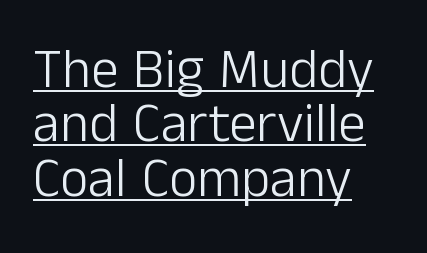
{"serif": "no", "italic": "no", "bold": "no", "weight": "light", "width": "normal", "stroke_contrast": "low", "x_height": "medium", "monospaced": "no", "underline": "yes", "align": "left", "line_spacing": "tight", "line_spacing_ratio": 0.99, "letter_spacing": "normal", "letter_spacing_em": 0.0, "glyph_px": 55}
